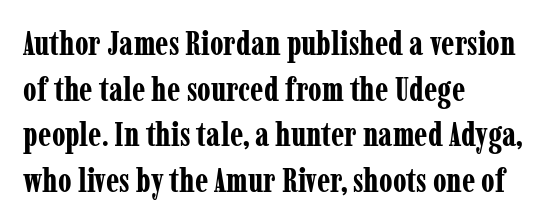
Q: Is the text bold? A: Yes.
Q: Is the text italic (slanted)? A: No, it is upright.
Q: Is the typeface a serif or a sans-serif typeface? A: Serif.
Q: Is the text underlined? A: No.
Q: How is the paragraph aligned? A: Left-aligned.
Q: Is the spacing between letters normal or unusually wide? A: Normal.
Q: Is the spacing between lines tight, normal or loose? A: Normal.
Q: Width (condensed, normal, or wide)? A: Condensed.
Q: Stroke contrast? A: Low.
Q: x-height? A: Medium.
Q: Monospaced? A: No.
